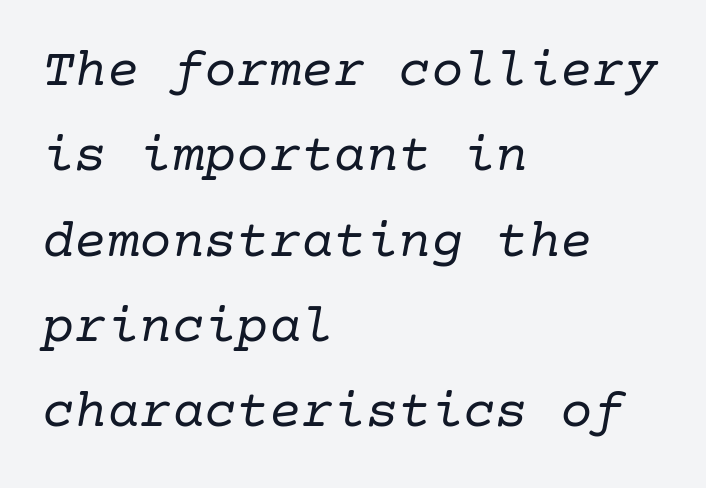
{"serif": "yes", "italic": "yes", "lean": "right", "slant_degrees": 10, "bold": "no", "weight": "regular", "width": "normal", "stroke_contrast": "low", "x_height": "medium", "underline": "no", "align": "left", "line_spacing": "normal", "line_spacing_ratio": 1.58, "letter_spacing": "normal", "letter_spacing_em": 0.0, "glyph_px": 54}
